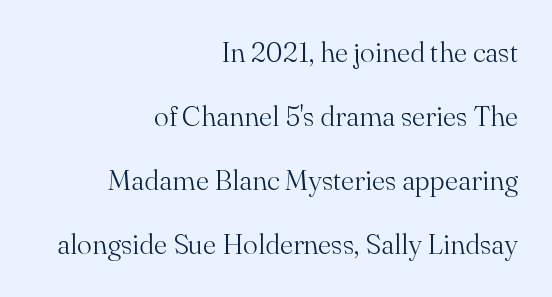
The image shows 28 px light serif type, upright; set right-aligned, loose line spacing (2.29x), normal letter spacing, not underlined; medium stroke contrast and a small x-height.
